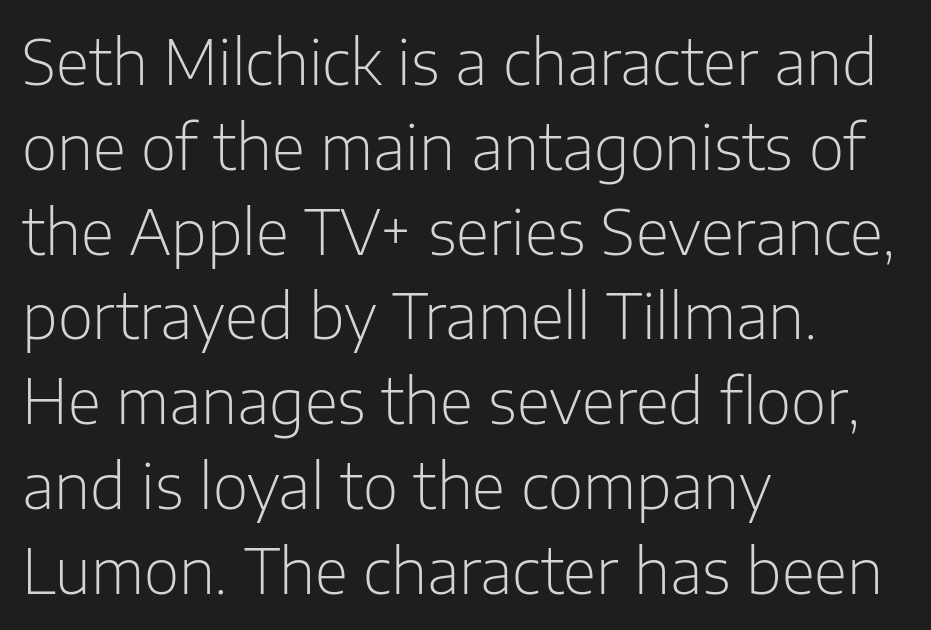
The image shows 61 px light sans-serif type, upright; set left-aligned, normal line spacing (1.39x), normal letter spacing, not underlined; low stroke contrast and a medium x-height.
